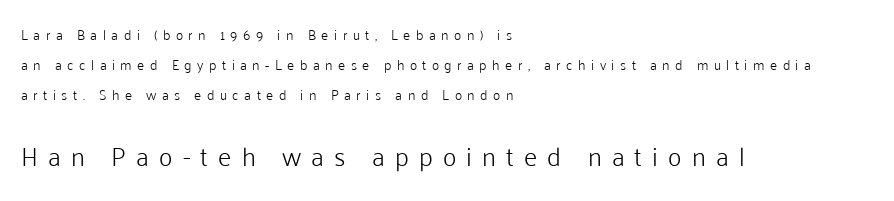
Q: Is the text bold? A: No.
Q: Is the text italic (slanted)? A: No, it is upright.
Q: Is the text underlined? A: No.
Q: How is the paragraph aligned? A: Left-aligned.
Q: Is the spacing between letters normal or unusually wide? A: Unusually wide.
Q: Is the spacing between lines tight, normal or loose? A: Loose.
Q: Which block of text is set in a larger size, the first (top) or the second (bottom)? A: The second (bottom) one.
